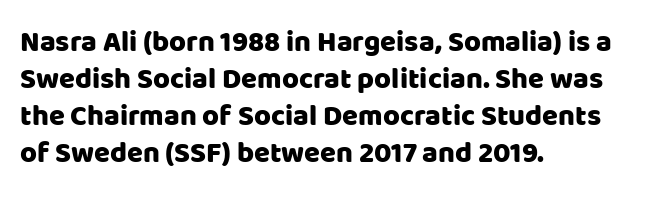
{"serif": "no", "italic": "no", "width": "normal", "stroke_contrast": "low", "x_height": "large", "monospaced": "no", "underline": "no", "align": "left", "line_spacing": "normal", "line_spacing_ratio": 1.28, "letter_spacing": "normal", "letter_spacing_em": 0.0, "glyph_px": 29}
